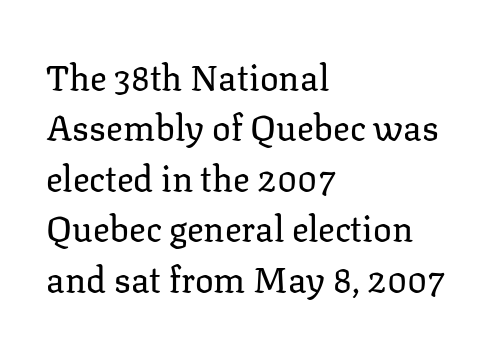
{"serif": "yes", "italic": "no", "bold": "no", "weight": "regular", "width": "normal", "stroke_contrast": "low", "x_height": "medium", "monospaced": "no", "underline": "no", "align": "left", "line_spacing": "normal", "line_spacing_ratio": 1.44, "letter_spacing": "normal", "letter_spacing_em": 0.0, "glyph_px": 35}
